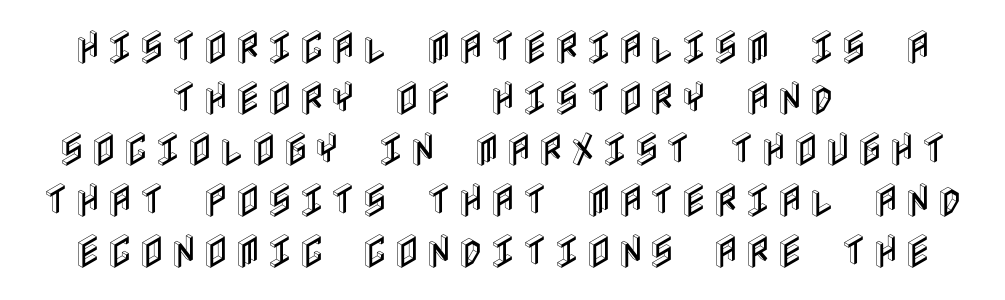
{"italic": "no", "width": "condensed", "x_height": "large", "underline": "no", "align": "center", "line_spacing": "normal", "line_spacing_ratio": 1.38, "glyph_px": 37}
